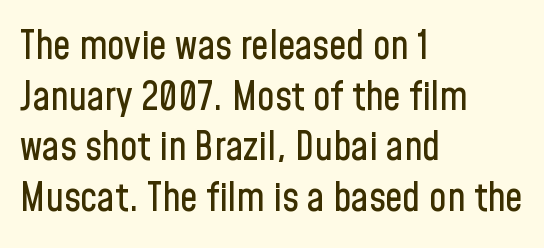
{"serif": "no", "italic": "no", "width": "condensed", "stroke_contrast": "low", "x_height": "medium", "monospaced": "no", "underline": "no", "align": "left", "line_spacing": "normal", "line_spacing_ratio": 1.3, "letter_spacing": "normal", "letter_spacing_em": 0.0, "glyph_px": 39}
